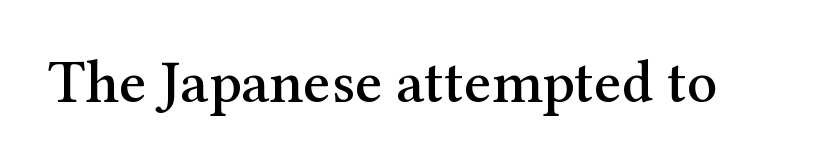
Q: Is the text italic (slanted)? A: No, it is upright.
Q: Is the typeface a serif or a sans-serif typeface? A: Serif.
Q: Is the text underlined? A: No.
Q: Is the spacing between letters normal or unusually wide? A: Normal.
Q: Width (condensed, normal, or wide)? A: Normal.
Q: Stroke contrast? A: Medium.
Q: x-height? A: Medium.
Q: Monospaced? A: No.
